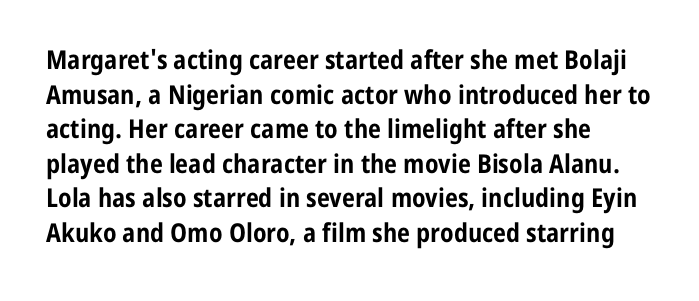
Q: Is the text bold? A: Yes.
Q: Is the text italic (slanted)? A: No, it is upright.
Q: Is the text underlined? A: No.
Q: How is the paragraph aligned? A: Left-aligned.
Q: Is the spacing between letters normal or unusually wide? A: Normal.
Q: Is the spacing between lines tight, normal or loose? A: Normal.
